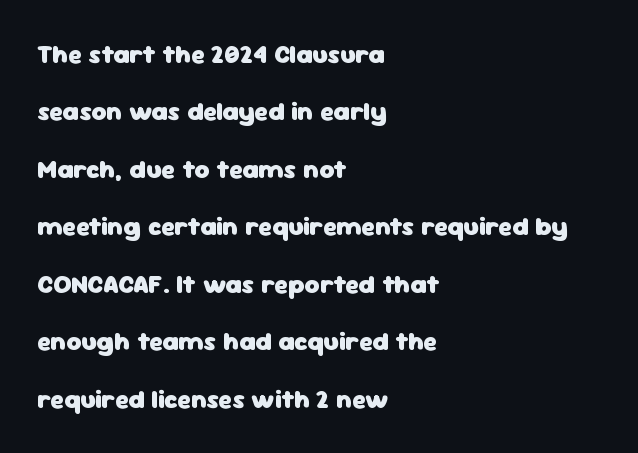
{"italic": "no", "bold": "yes", "underline": "no", "align": "left", "line_spacing": "loose", "line_spacing_ratio": 2.21, "letter_spacing": "normal", "letter_spacing_em": 0.0, "glyph_px": 26}
